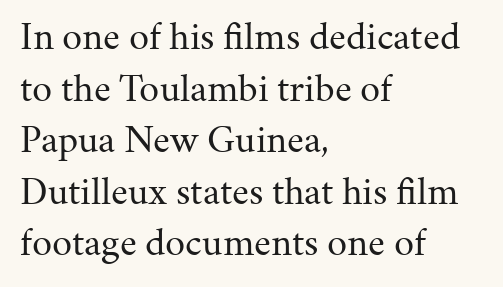
{"serif": "yes", "italic": "no", "bold": "no", "weight": "regular", "width": "normal", "stroke_contrast": "medium", "x_height": "medium", "monospaced": "no", "underline": "no", "align": "left", "line_spacing": "normal", "line_spacing_ratio": 1.29, "letter_spacing": "normal", "letter_spacing_em": 0.0, "glyph_px": 40}
